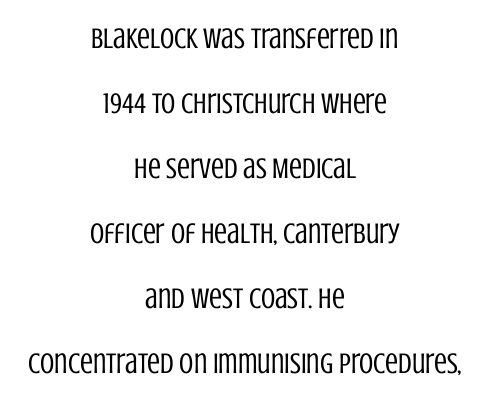
{"serif": "no", "italic": "no", "bold": "no", "weight": "regular", "width": "condensed", "stroke_contrast": "low", "x_height": "large", "monospaced": "no", "underline": "no", "align": "center", "line_spacing": "loose", "line_spacing_ratio": 2.24, "letter_spacing": "normal", "letter_spacing_em": 0.0, "glyph_px": 29}
